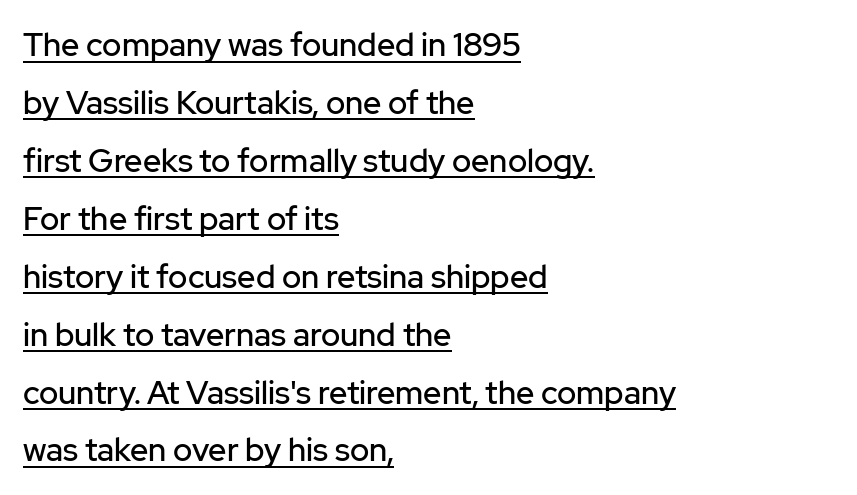
A roman cut, with each character standing at attention. The letters advance in unequal steps, a hallmark of proportional type. Leftover space on each line is placed entirely after the last word. A rule runs beneath these lines of type. Note: no serifs on the glyphs.
